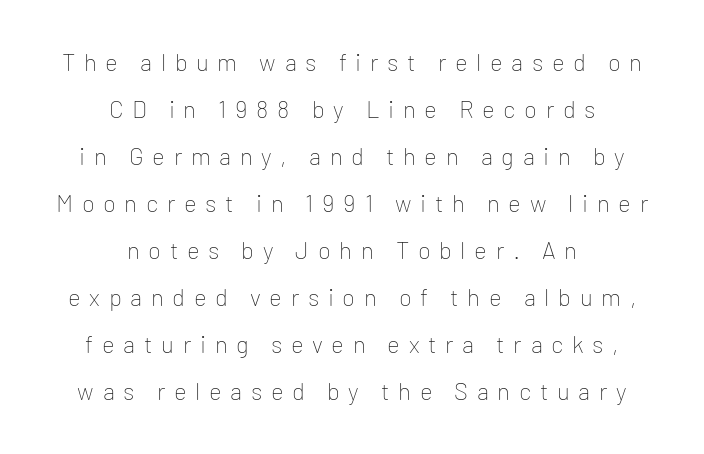
{"italic": "no", "bold": "no", "underline": "no", "align": "center", "line_spacing": "loose", "line_spacing_ratio": 1.96, "letter_spacing": "wide", "letter_spacing_em": 0.36, "glyph_px": 24}
